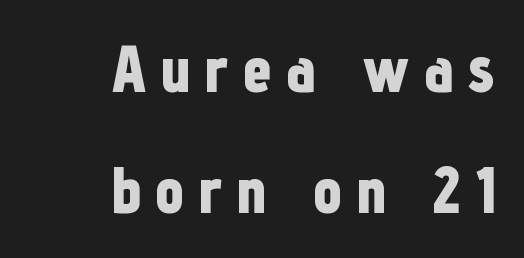
Q: Is the text bold? A: Yes.
Q: Is the text italic (slanted)? A: No, it is upright.
Q: Is the typeface a serif or a sans-serif typeface? A: Sans-serif.
Q: Is the text underlined? A: No.
Q: How is the paragraph aligned? A: Right-aligned.
Q: Is the spacing between letters normal or unusually wide? A: Unusually wide.
Q: Width (condensed, normal, or wide)? A: Condensed.
Q: Stroke contrast? A: Low.
Q: x-height? A: Medium.
Q: Monospaced? A: No.
